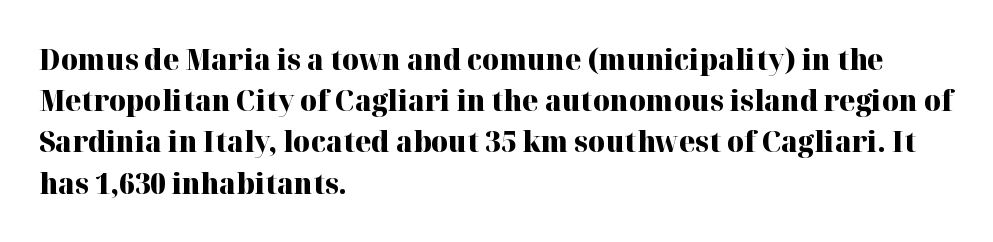
{"serif": "yes", "italic": "no", "bold": "yes", "weight": "heavy", "width": "normal", "stroke_contrast": "high", "x_height": "medium", "monospaced": "no", "underline": "no", "align": "left", "line_spacing": "normal", "line_spacing_ratio": 1.42, "letter_spacing": "normal", "letter_spacing_em": 0.0, "glyph_px": 29}
